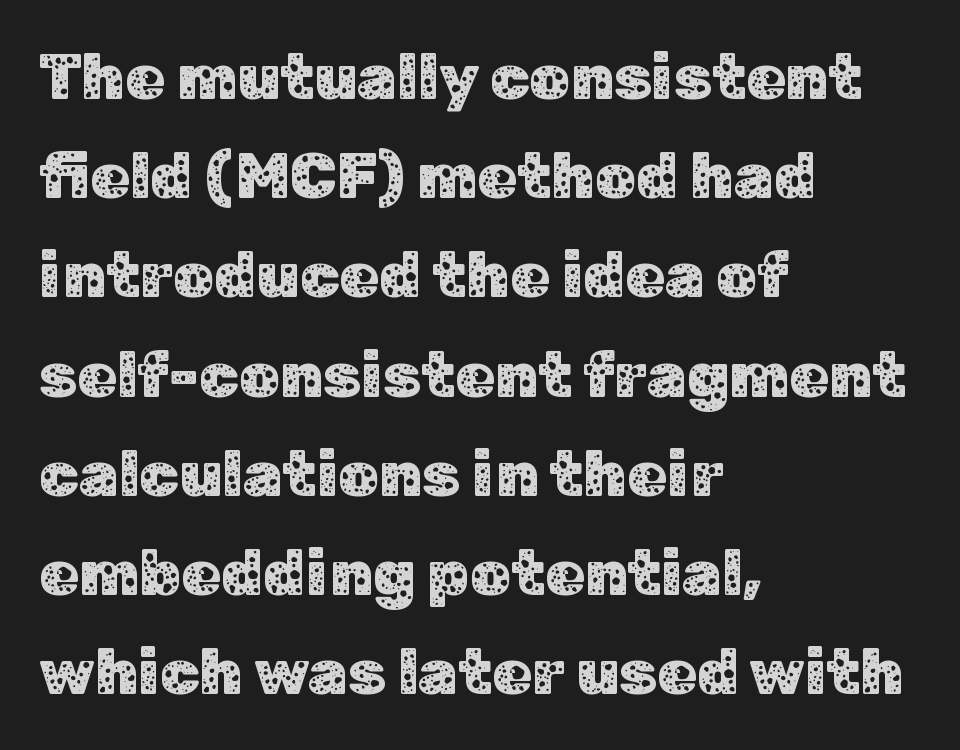
Q: Is the text italic (slanted)? A: No, it is upright.
Q: Is the typeface a serif or a sans-serif typeface? A: Sans-serif.
Q: Is the text underlined? A: No.
Q: How is the paragraph aligned? A: Left-aligned.
Q: Is the spacing between letters normal or unusually wide? A: Normal.
Q: Is the spacing between lines tight, normal or loose? A: Normal.
Q: Width (condensed, normal, or wide)? A: Normal.
Q: Stroke contrast? A: Low.
Q: x-height? A: Medium.
Q: Monospaced? A: No.
